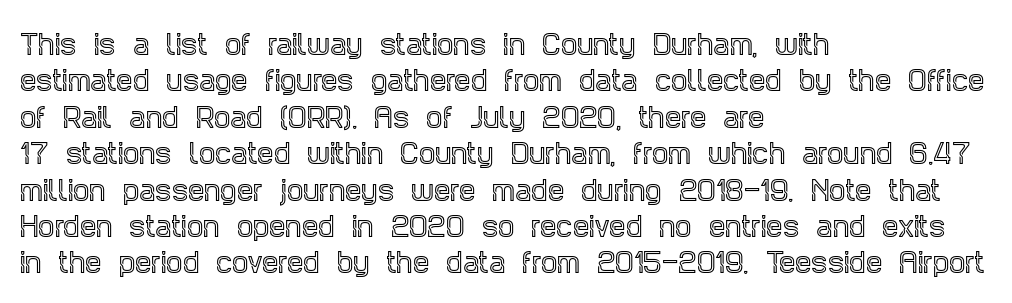
Each line starts at the same left margin while the right side varies. There is no visible air inserted between adjacent glyphs. Baseline-to-baseline distance is the conventional proportion of letter height. No italicization has been applied; the sample stays upright.
